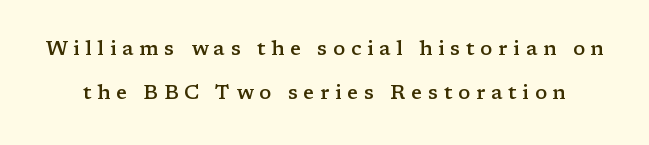
{"italic": "no", "bold": "semi", "underline": "no", "line_spacing": "loose", "line_spacing_ratio": 2.18, "letter_spacing": "wide", "letter_spacing_em": 0.28, "glyph_px": 20}
